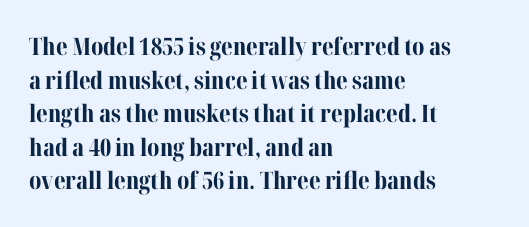
The image shows 24 px bold type, upright; set left-aligned, normal line spacing (1.4x), normal letter spacing, not underlined.
